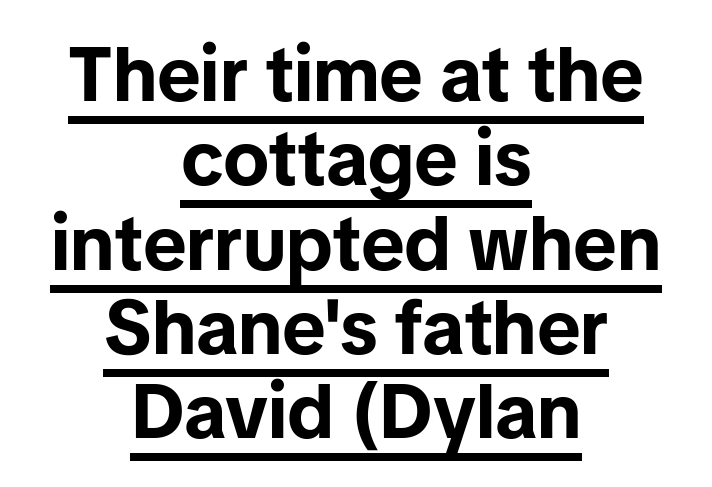
Q: Is the text bold? A: Yes.
Q: Is the text italic (slanted)? A: No, it is upright.
Q: Is the typeface a serif or a sans-serif typeface? A: Sans-serif.
Q: Is the text underlined? A: Yes.
Q: How is the paragraph aligned? A: Centered.
Q: Is the spacing between letters normal or unusually wide? A: Normal.
Q: Is the spacing between lines tight, normal or loose? A: Tight.
Q: Width (condensed, normal, or wide)? A: Normal.
Q: Stroke contrast? A: Low.
Q: x-height? A: Medium.
Q: Monospaced? A: No.
